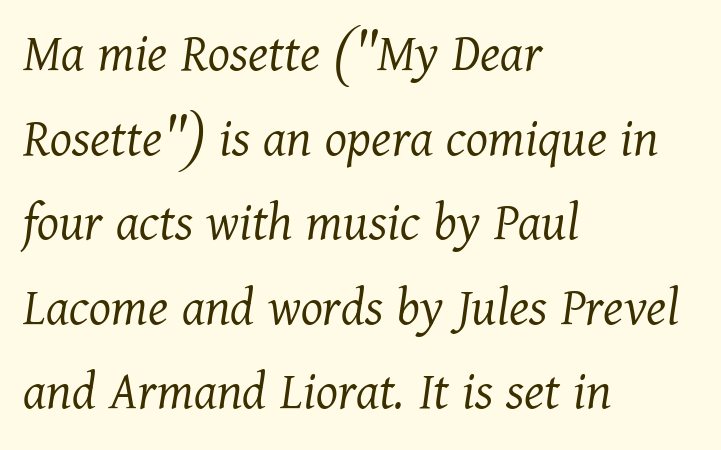
Q: Is the text bold? A: No.
Q: Is the text italic (slanted)? A: Yes, it leans right by about 11 degrees.
Q: Is the typeface a serif or a sans-serif typeface? A: Serif.
Q: Is the text underlined? A: No.
Q: How is the paragraph aligned? A: Left-aligned.
Q: Is the spacing between letters normal or unusually wide? A: Normal.
Q: Is the spacing between lines tight, normal or loose? A: Normal.
Q: Width (condensed, normal, or wide)? A: Normal.
Q: Stroke contrast? A: Medium.
Q: x-height? A: Medium.
Q: Monospaced? A: No.
